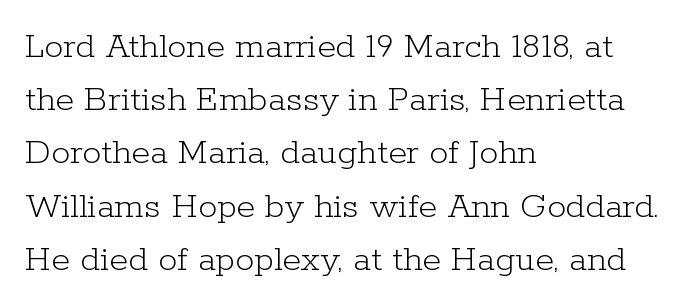
The paragraph shown leans on its left margin. Decoration check: the copy has no underline. Default kerning and tracking; the words read as compact shapes. Each letter's strokes conclude with small projecting serifs.
